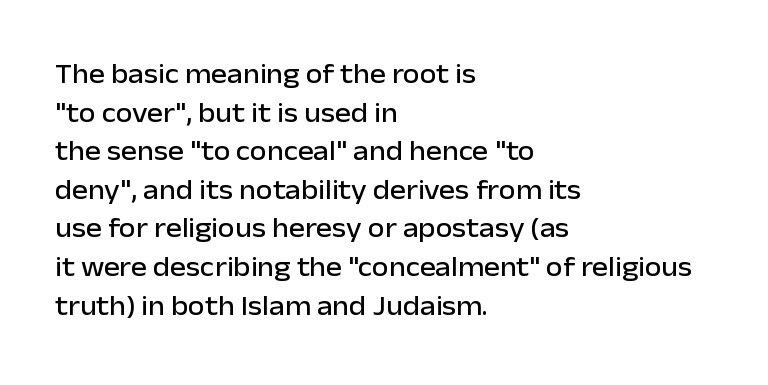
{"italic": "no", "underline": "no", "align": "left", "line_spacing": "normal", "line_spacing_ratio": 1.43, "letter_spacing": "normal", "letter_spacing_em": 0.0, "glyph_px": 27}
